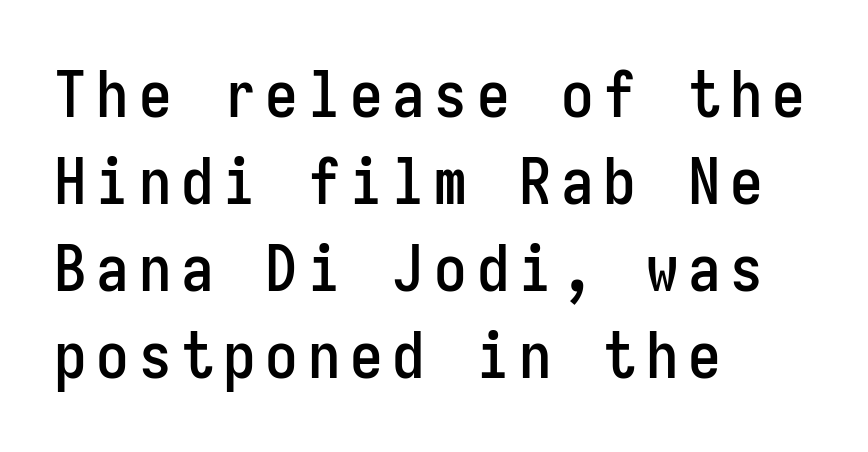
Q: Is the text italic (slanted)? A: No, it is upright.
Q: Is the typeface a serif or a sans-serif typeface? A: Sans-serif.
Q: Is the text underlined? A: No.
Q: How is the paragraph aligned? A: Left-aligned.
Q: Is the spacing between lines tight, normal or loose? A: Normal.
Q: Width (condensed, normal, or wide)? A: Condensed.
Q: Stroke contrast? A: Low.
Q: x-height? A: Medium.
Q: Monospaced? A: Yes.
